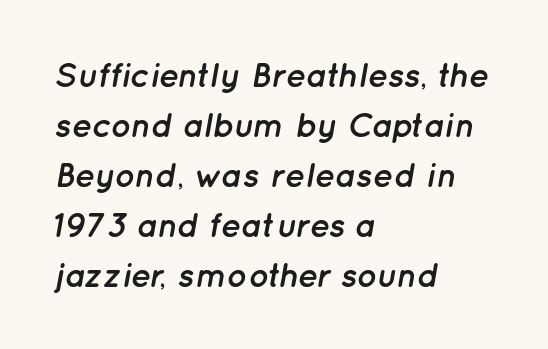
The passage is arranged the way most books set body copy — flush left. Stroke thickness is high; the sample reads as a true bold. Do the characters align in a grid? No, the font is proportional. Each new line begins a customary step beneath the previous one.
